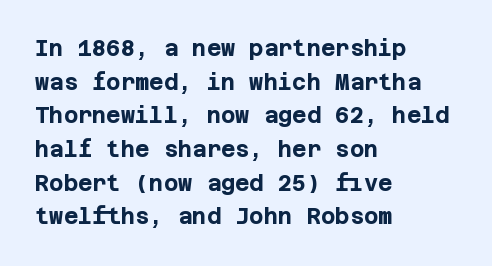
{"italic": "no", "bold": "yes", "underline": "no", "align": "left", "line_spacing": "normal", "line_spacing_ratio": 1.53, "letter_spacing": "normal", "letter_spacing_em": 0.0, "glyph_px": 22}
